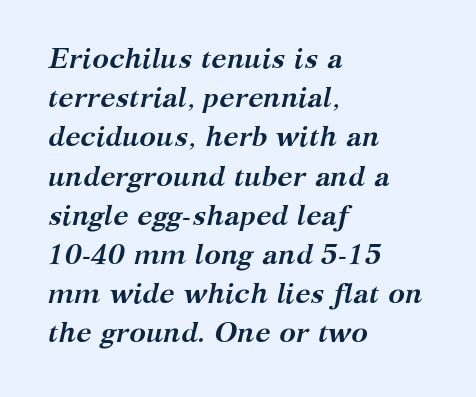
Spacing verdict: proportional, widths tailored to each character. Heavy-handed strokes throughout: this text is bold. To sum up the face: it has serifs. If you drew a ruler down the left edge, every line would touch it. Vertically, the passage feels balanced, rows spaced as you'd expect. Clear beneath every line of the passage.
